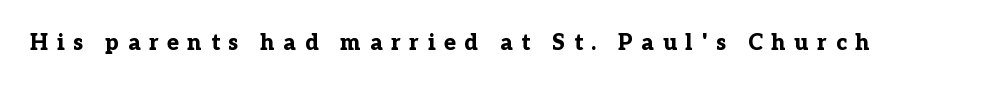
{"italic": "no", "bold": "yes", "underline": "no", "letter_spacing": "wide", "letter_spacing_em": 0.39, "glyph_px": 22}
